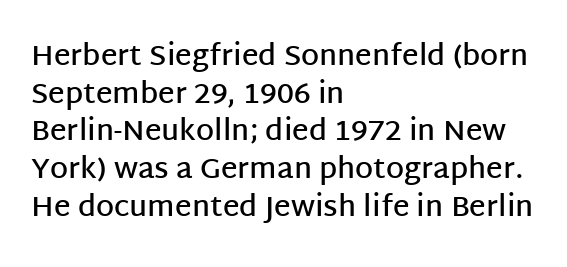
The image shows 29 px semibold sans-serif type, upright; set left-aligned, normal line spacing (1.3x), normal letter spacing, not underlined; low stroke contrast and a large x-height.
